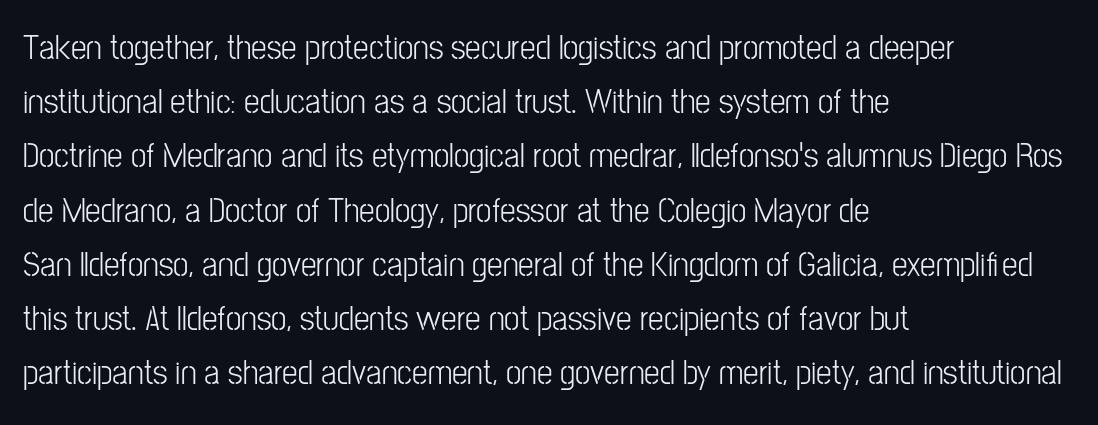
{"serif": "no", "italic": "no", "width": "condensed", "stroke_contrast": "low", "x_height": "medium", "monospaced": "no", "underline": "no", "align": "left", "line_spacing": "normal", "line_spacing_ratio": 1.55, "letter_spacing": "normal", "letter_spacing_em": 0.0, "glyph_px": 35}
